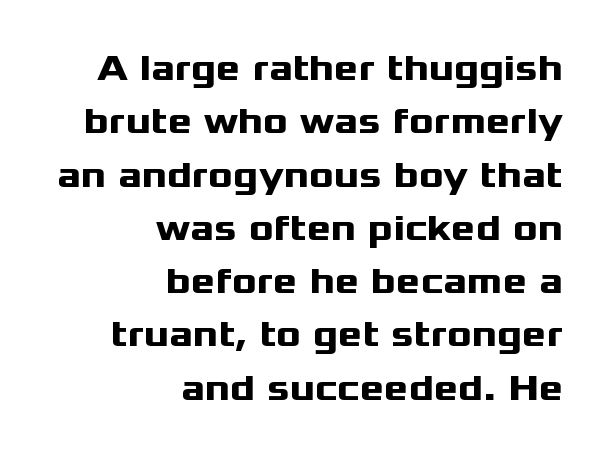
Q: Is the text bold? A: Yes.
Q: Is the text italic (slanted)? A: No, it is upright.
Q: Is the typeface a serif or a sans-serif typeface? A: Sans-serif.
Q: Is the text underlined? A: No.
Q: How is the paragraph aligned? A: Right-aligned.
Q: Is the spacing between letters normal or unusually wide? A: Normal.
Q: Is the spacing between lines tight, normal or loose? A: Normal.
Q: Width (condensed, normal, or wide)? A: Wide.
Q: Stroke contrast? A: Medium.
Q: x-height? A: Medium.
Q: Monospaced? A: No.
